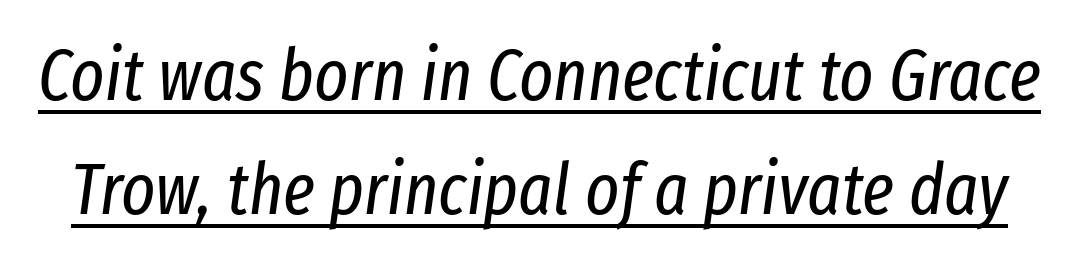
{"italic": "yes", "lean": "right", "slant_degrees": 8, "bold": "no", "weight": "regular", "width": "condensed", "stroke_contrast": "low", "x_height": "medium", "monospaced": "no", "underline": "yes", "line_spacing": "normal", "line_spacing_ratio": 1.58, "letter_spacing": "normal", "letter_spacing_em": 0.0, "glyph_px": 72}
